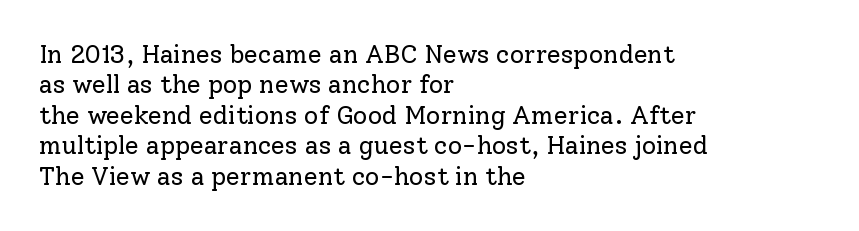
The image shows 25 px text type, upright; set left-aligned, line spacing 1.22x, normal letter spacing, not underlined.
